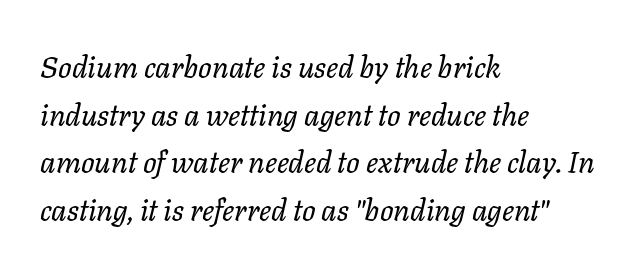
This sample is left-justified, so line endings fall wherever the words run out. Posture: slanted. Do the characters align in a grid? No, the font is proportional. The letters sit at their default tracking, neither squeezed nor spread. The strokes carry an ordinary text weight at most.
